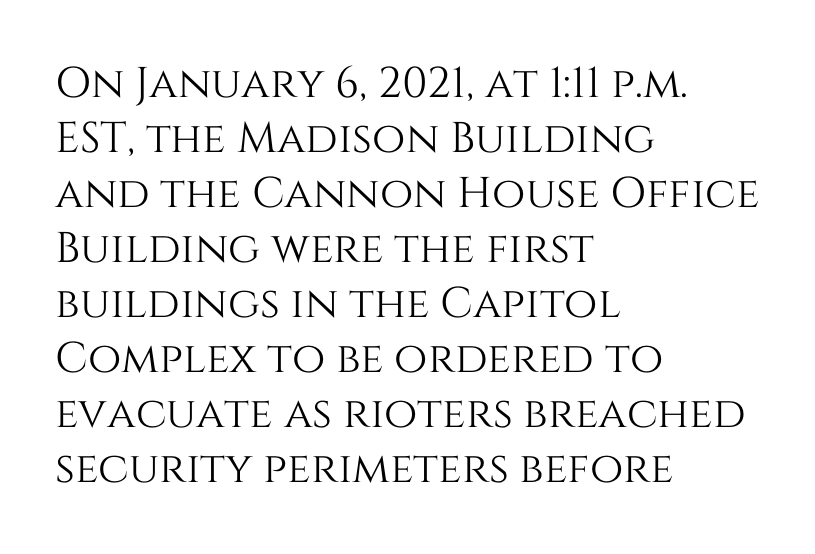
Q: Is the text italic (slanted)? A: No, it is upright.
Q: Is the text underlined? A: No.
Q: How is the paragraph aligned? A: Left-aligned.
Q: Is the spacing between letters normal or unusually wide? A: Normal.
Q: Is the spacing between lines tight, normal or loose? A: Normal.
Q: Width (condensed, normal, or wide)? A: Normal.
Q: Stroke contrast? A: Medium.
Q: x-height? A: Large.
Q: Monospaced? A: No.
